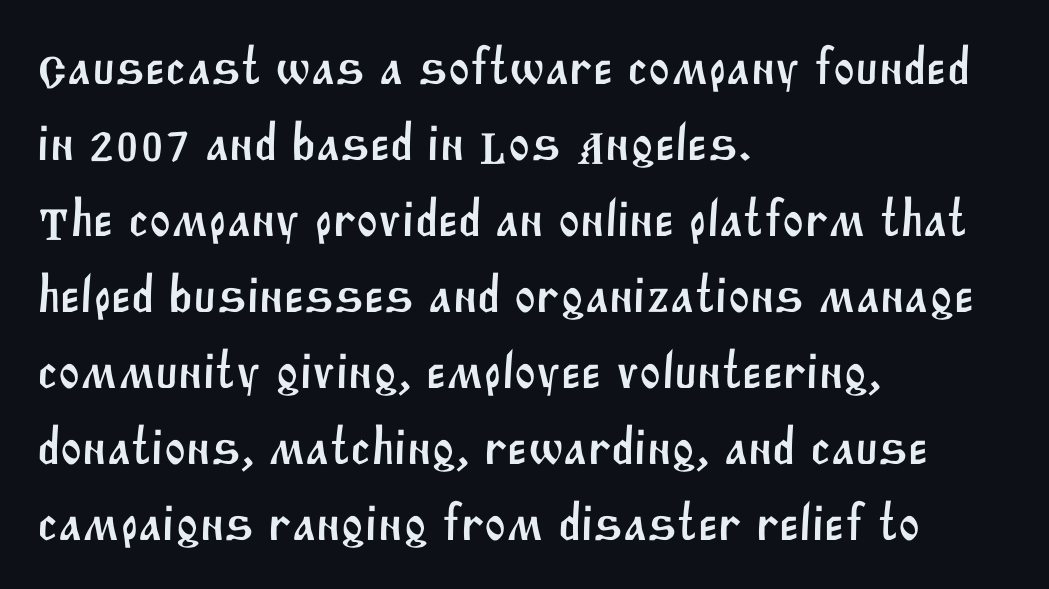
The image shows 52 px sans-serif type; set left-aligned, normal line spacing (1.46x), normal letter spacing, not underlined; medium stroke contrast and a large x-height.
